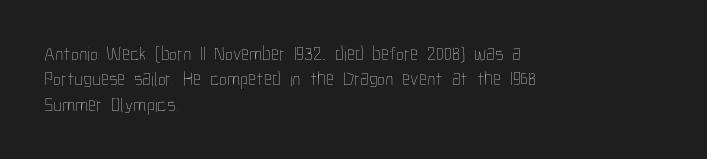
Q: Is the text bold? A: No.
Q: Is the text italic (slanted)? A: No, it is upright.
Q: Is the text underlined? A: No.
Q: How is the paragraph aligned? A: Left-aligned.
Q: Is the spacing between letters normal or unusually wide? A: Normal.
Q: Is the spacing between lines tight, normal or loose? A: Normal.
